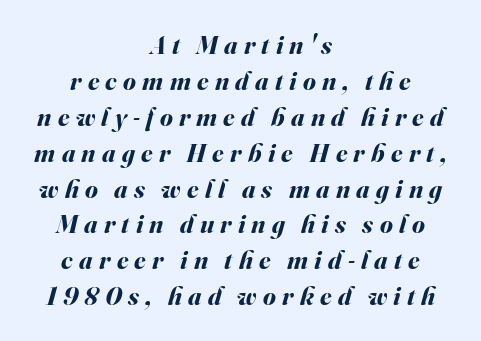
Does the leading feel generous? No, just average. There's an unmistakable incline to the writing here. The paragraph shown floats in the horizontal middle. Each word looks stretched out because of the extra space between its letters.
